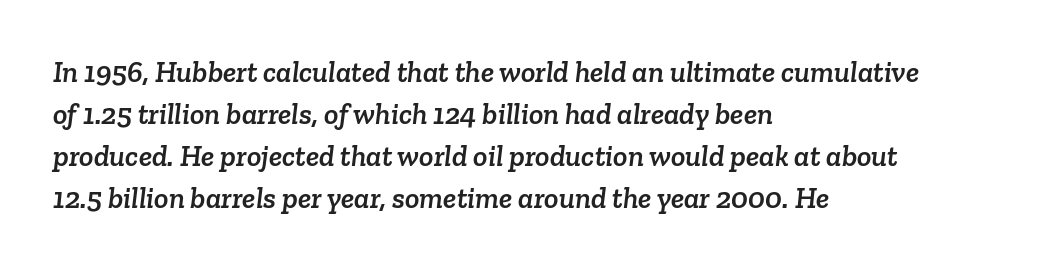
Q: Is the typeface a serif or a sans-serif typeface? A: Serif.
Q: Is the text underlined? A: No.
Q: How is the paragraph aligned? A: Left-aligned.
Q: Is the spacing between letters normal or unusually wide? A: Normal.
Q: Is the spacing between lines tight, normal or loose? A: Normal.
Q: Width (condensed, normal, or wide)? A: Normal.
Q: Stroke contrast? A: Low.
Q: x-height? A: Medium.
Q: Monospaced? A: No.
